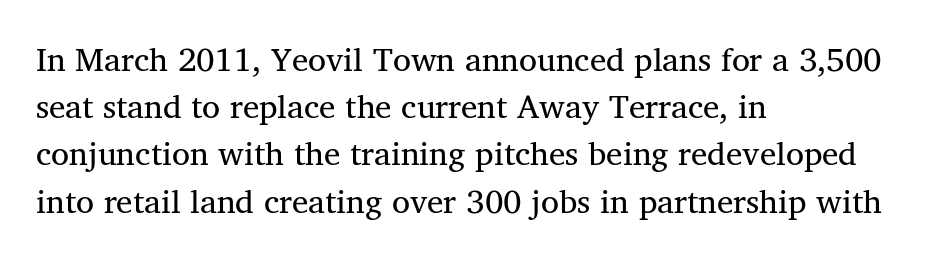
The letters advance in unequal steps, a hallmark of proportional type. The passage shown is typeset with a serif family. The type is set solid horizontally, with unmodified tracking. Bare-footed words on every line. The typesetter chose a ragged-right arrangement here.
